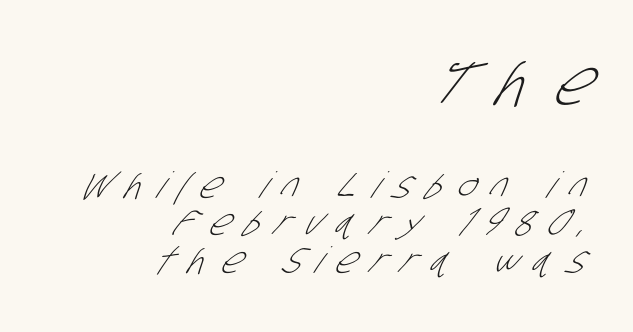
The image shows 63 px light, condensed sans-serif type; set right-aligned, tight line spacing (1.04x), unusually wide letter spacing (+0.42 em), not underlined; the first (top) block is 1.75x larger; low stroke contrast and a large x-height.
